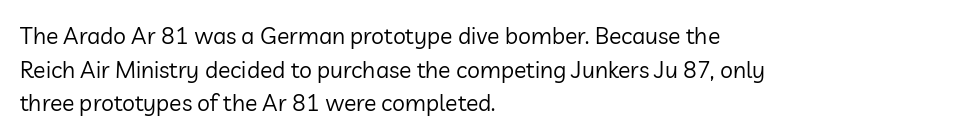
Q: Is the text bold? A: No.
Q: Is the text italic (slanted)? A: No, it is upright.
Q: Is the text underlined? A: No.
Q: How is the paragraph aligned? A: Left-aligned.
Q: Is the spacing between letters normal or unusually wide? A: Normal.
Q: Is the spacing between lines tight, normal or loose? A: Normal.
